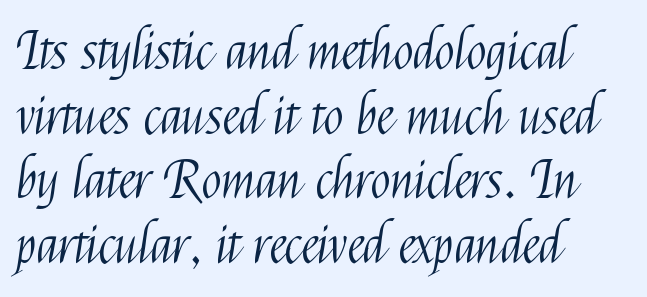
Q: Is the text bold? A: No.
Q: Is the text italic (slanted)? A: Yes.
Q: Is the typeface a serif or a sans-serif typeface? A: Sans-serif.
Q: Is the text underlined? A: No.
Q: How is the paragraph aligned? A: Left-aligned.
Q: Is the spacing between letters normal or unusually wide? A: Normal.
Q: Width (condensed, normal, or wide)? A: Condensed.
Q: Stroke contrast? A: Medium.
Q: x-height? A: Medium.
Q: Monospaced? A: No.
